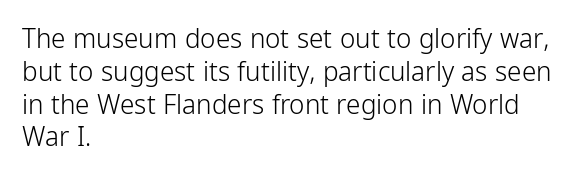
{"italic": "no", "bold": "no", "underline": "no", "align": "left", "line_spacing": "normal", "line_spacing_ratio": 1.26, "letter_spacing": "normal", "letter_spacing_em": 0.0, "glyph_px": 26}
